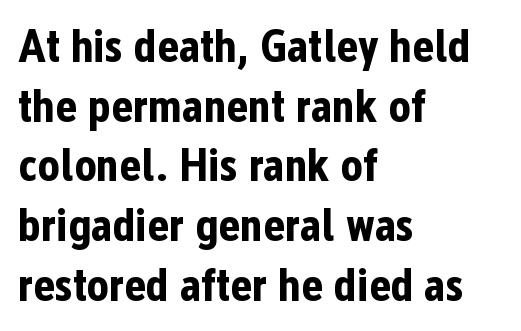
A typesetter would call this leading conventional body-copy spacing. Does extra space separate the letters? No, they use regular spacing. Rendered with straight, roman letterforms. In terms of weight, the rendering is a true, heavy bold. Check the space under the baseline: it is left empty. Stroke terminals: plain, sans-serif.
